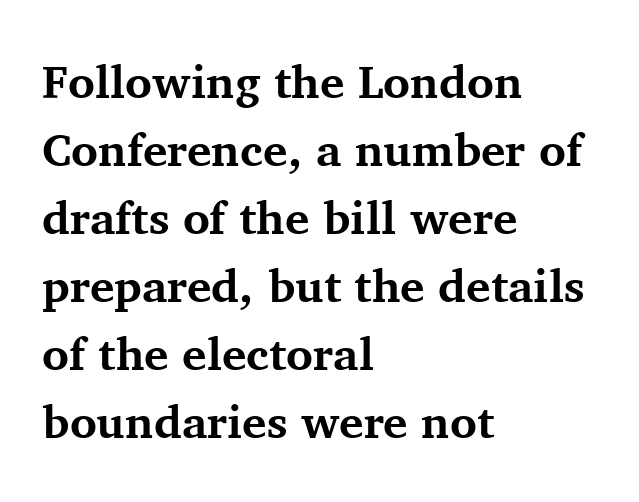
The image shows 46 px bold serif type, upright; set left-aligned, normal line spacing (1.48x), normal letter spacing, not underlined; medium stroke contrast and a medium x-height.
